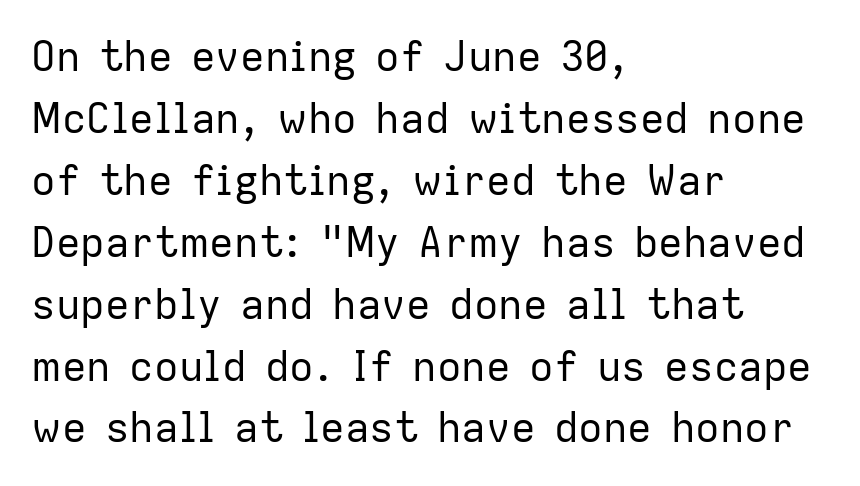
Q: Is the text bold? A: No.
Q: Is the text italic (slanted)? A: No, it is upright.
Q: Is the typeface a serif or a sans-serif typeface? A: Sans-serif.
Q: Is the text underlined? A: No.
Q: How is the paragraph aligned? A: Left-aligned.
Q: Is the spacing between letters normal or unusually wide? A: Normal.
Q: Is the spacing between lines tight, normal or loose? A: Normal.
Q: Width (condensed, normal, or wide)? A: Normal.
Q: Stroke contrast? A: Low.
Q: x-height? A: Medium.
Q: Monospaced? A: No.
